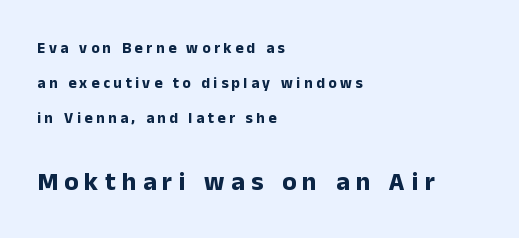
The image shows 26 px bold type, upright; set left-aligned, loose line spacing (2.33x), unusually wide letter spacing (+0.24 em), not underlined; the second (bottom) block is 1.73x larger.
